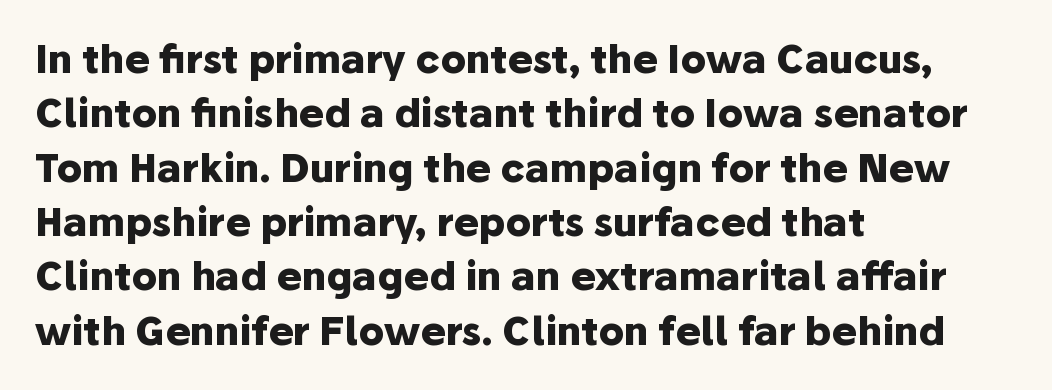
The image shows 38 px heavy sans-serif type, upright; set left-aligned, normal line spacing (1.43x), normal letter spacing, not underlined; low stroke contrast and a medium x-height.
